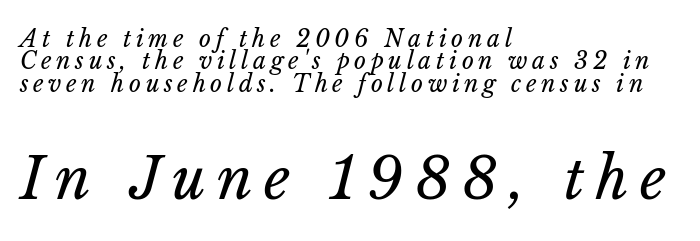
The foot of each line stays bare and open. Think standard paragraph weight, or any step lighter than that. Here the designer chose a conventional face with non-uniform glyph widths. This rendering uses left alignment, leaving the right contour irregular.
